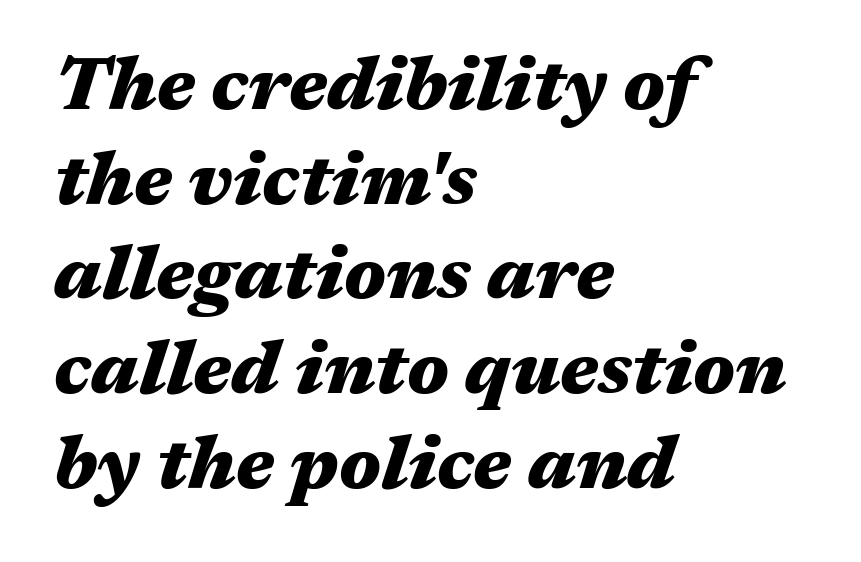
Characters follow at the spacing the type designer built in. Lines of text with bare space underneath. If you measured baseline to baseline, you'd find a middling distance. Looks like regular typesetting: each glyph gets only the width it needs. Which margin do the lines hug? The left one — the right edge is uneven.
